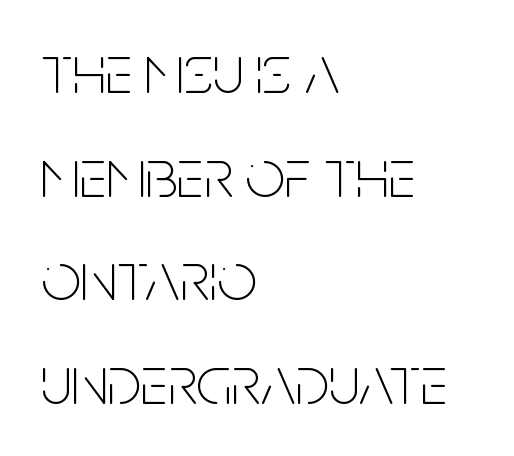
Q: Is the text bold? A: No.
Q: Is the text italic (slanted)? A: No, it is upright.
Q: Is the typeface a serif or a sans-serif typeface? A: Sans-serif.
Q: Is the text underlined? A: No.
Q: How is the paragraph aligned? A: Left-aligned.
Q: Is the spacing between letters normal or unusually wide? A: Normal.
Q: Is the spacing between lines tight, normal or loose? A: Normal.
Q: Width (condensed, normal, or wide)? A: Condensed.
Q: Stroke contrast? A: Low.
Q: x-height? A: Large.
Q: Monospaced? A: No.
